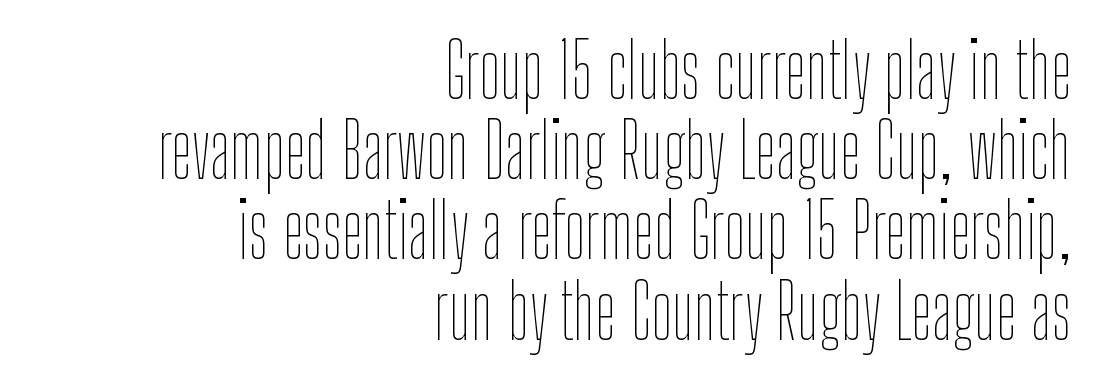
Q: Is the text bold? A: No.
Q: Is the text italic (slanted)? A: No, it is upright.
Q: Is the text underlined? A: No.
Q: How is the paragraph aligned? A: Right-aligned.
Q: Is the spacing between letters normal or unusually wide? A: Normal.
Q: Is the spacing between lines tight, normal or loose? A: Tight.
Q: Width (condensed, normal, or wide)? A: Condensed.
Q: Stroke contrast? A: Low.
Q: x-height? A: Medium.
Q: Monospaced? A: No.
